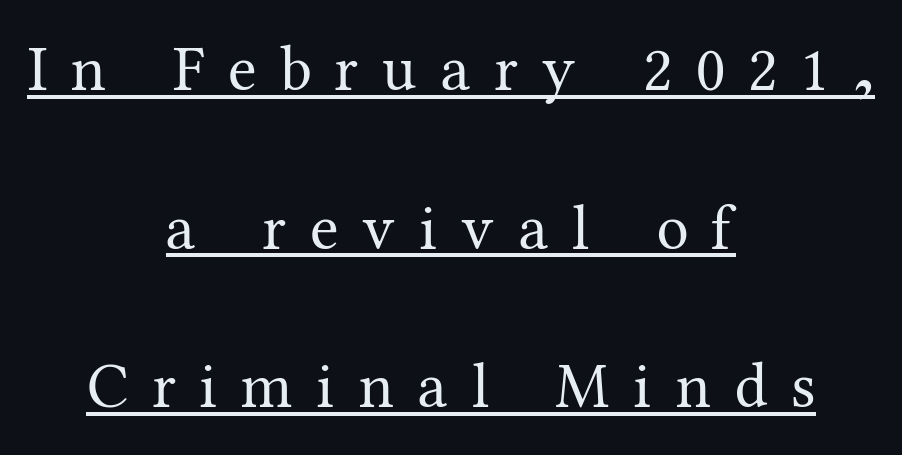
Q: Is the text bold? A: No.
Q: Is the text italic (slanted)? A: No, it is upright.
Q: Is the typeface a serif or a sans-serif typeface? A: Serif.
Q: Is the text underlined? A: Yes.
Q: How is the paragraph aligned? A: Centered.
Q: Is the spacing between letters normal or unusually wide? A: Unusually wide.
Q: Is the spacing between lines tight, normal or loose? A: Loose.
Q: Width (condensed, normal, or wide)? A: Normal.
Q: Stroke contrast? A: Medium.
Q: x-height? A: Medium.
Q: Monospaced? A: No.
